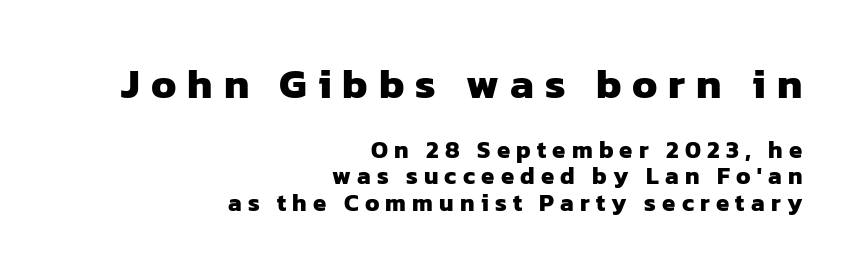
The image shows 42 px heavy sans-serif type; set right-aligned, tight line spacing (1.1x), unusually wide letter spacing (+0.26 em), not underlined; the first (top) block is 1.75x larger; low stroke contrast and a medium x-height.
